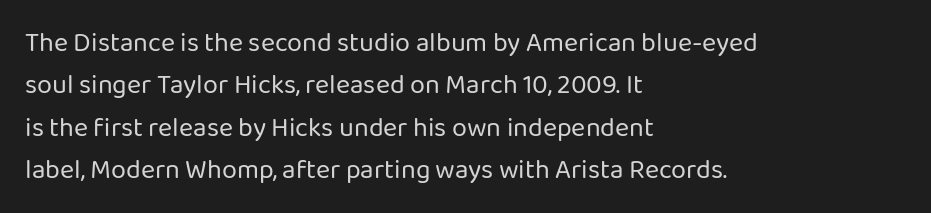
{"italic": "no", "bold": "no", "underline": "no", "align": "left", "line_spacing": "normal", "line_spacing_ratio": 1.57, "letter_spacing": "normal", "letter_spacing_em": 0.0, "glyph_px": 27}
